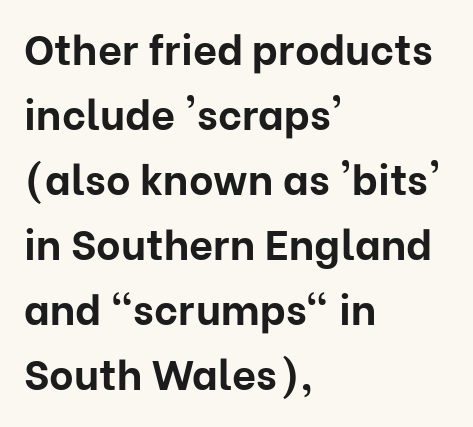
The face used here is proportionally spaced, like ordinary book or web type. In terms of weight, the rendering is a true, heavy bold. This is roman type, the default non-slanted kind. If you measured baseline to baseline, you'd find a middling distance.
